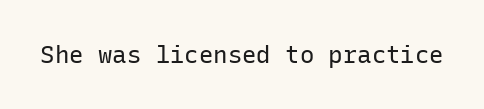
The image shows 24 px text type, upright; set normal letter spacing, not underlined.
